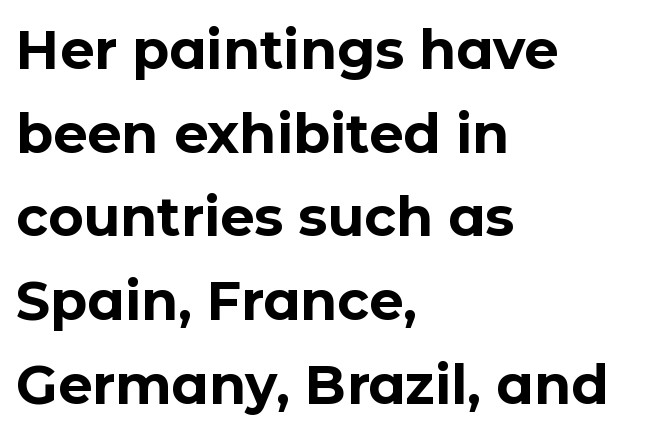
The image shows 54 px bold sans-serif type, upright; set left-aligned, normal line spacing (1.55x), normal letter spacing, not underlined; low stroke contrast and a medium x-height.
